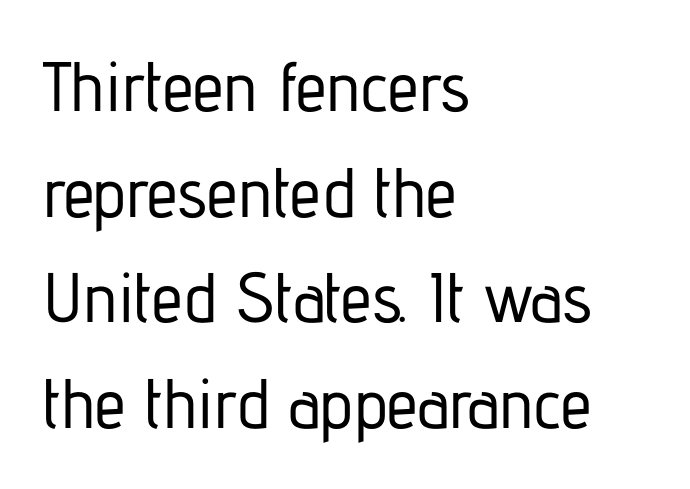
Q: Is the text italic (slanted)? A: No, it is upright.
Q: Is the typeface a serif or a sans-serif typeface? A: Sans-serif.
Q: Is the text underlined? A: No.
Q: How is the paragraph aligned? A: Left-aligned.
Q: Is the spacing between letters normal or unusually wide? A: Normal.
Q: Is the spacing between lines tight, normal or loose? A: Normal.
Q: Width (condensed, normal, or wide)? A: Condensed.
Q: Stroke contrast? A: Low.
Q: x-height? A: Medium.
Q: Monospaced? A: No.
